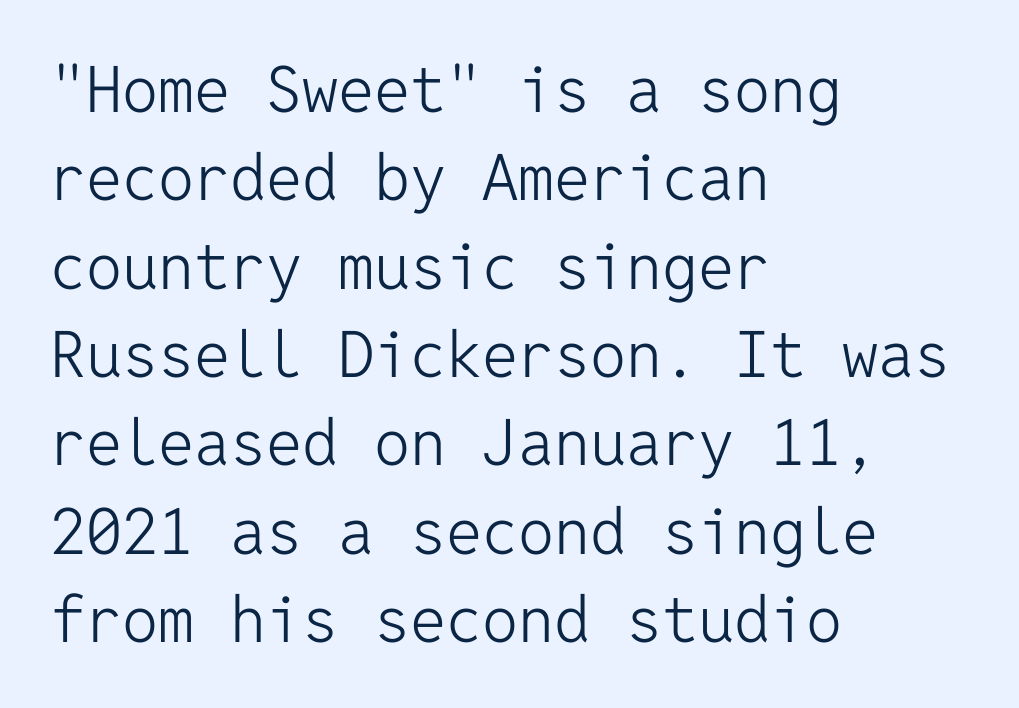
A typesetter would label this face a sans. The area under the type is left untouched. Stroke thickness stays within the range of a standard reading face or lighter. The letters stand upright; this is a roman face. Does extra space separate the letters? No, they use regular spacing. The space between consecutive lines is moderate.
